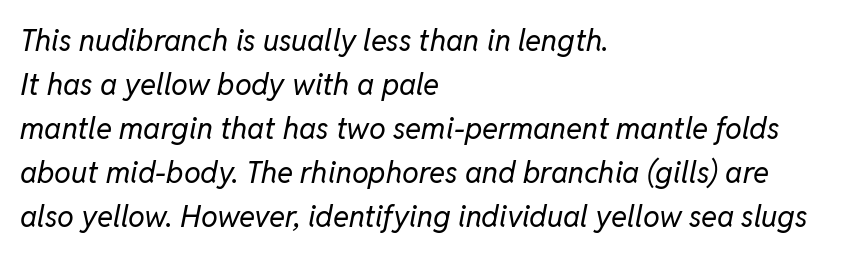
Spacing between characters is what you'd get straight out of the box. Anything drawn beneath the words? Only blank space. The typesetter chose a ragged-right arrangement here. Designer's note — italics engaged.
